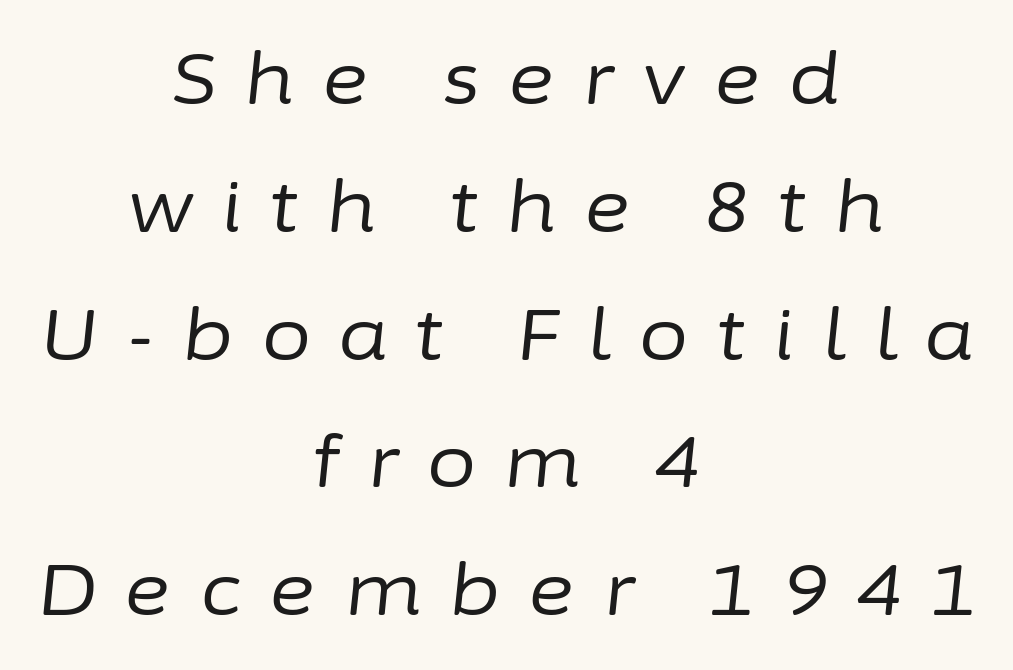
Tall strokes in this sample are angled rather than plumb. The line texture is sparse and dotted thanks to wide tracking. Check under the words: just untouched page. On a weight scale, this lands at 450 or below.
